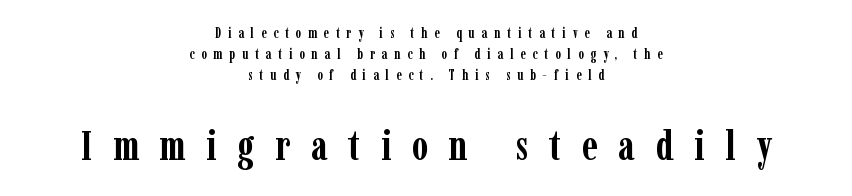
Caption: upper text group reduced, lower text group enlarged. The passage shown is typed in a proportional face where columns would drift. Caption: bold face, heavy strokes. Between one letter and the next there's a generous, obvious gap. The block of text has a typical density, with ordinary space between rows.
